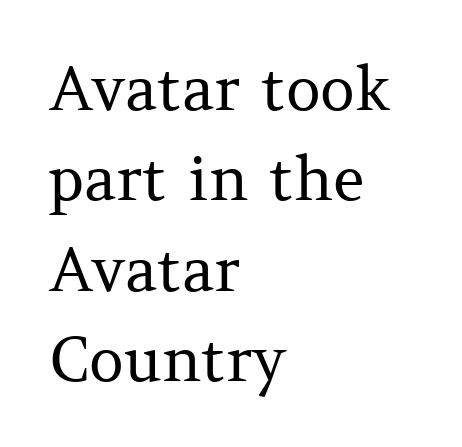
This reads as an unemphasized weight, regular at the heaviest. Observe the ordinary spacing: letters are neighbours, not strangers. The text block is weighted toward the left margin, trailing off unevenly rightward. Does the lettering tilt? It doesn't — this is upright. The characters display serif detailing at their extremities.
